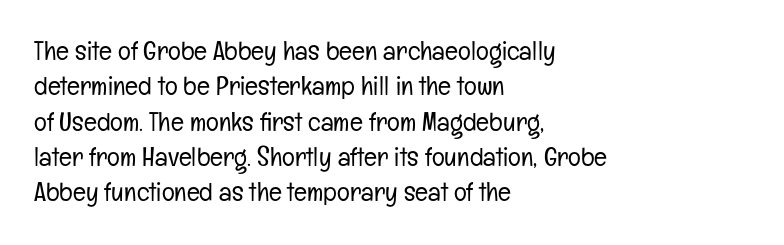
Line beginnings align vertically; line endings do not. The typography opts for an upright posture over an oblique one. Baseline-to-baseline distance is the conventional proportion of letter height. The characters are drawn with everyday or finer stroke widths. Here the glyphs are tracked normally, forming tight word shapes.
